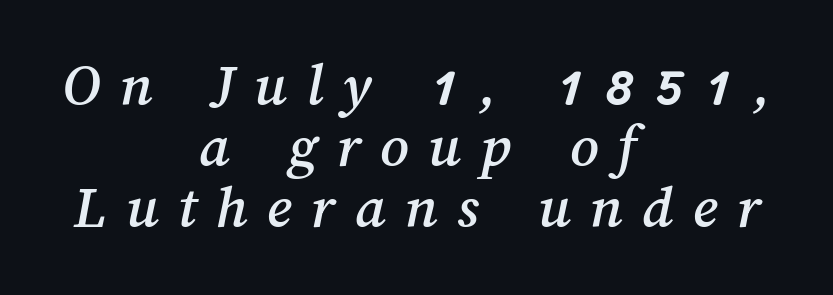
{"width": "normal", "stroke_contrast": "medium", "x_height": "medium", "monospaced": "no", "underline": "no", "align": "center", "line_spacing": "tight", "line_spacing_ratio": 0.98, "letter_spacing": "wide", "letter_spacing_em": 0.31, "glyph_px": 62}
